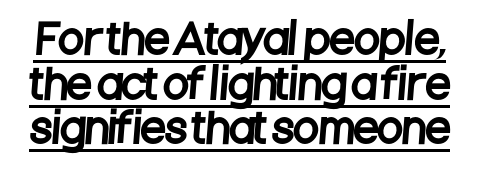
The image shows 41 px condensed sans-serif type; set tight line spacing (1.09x), normal letter spacing, underlined; low stroke contrast and a large x-height.
